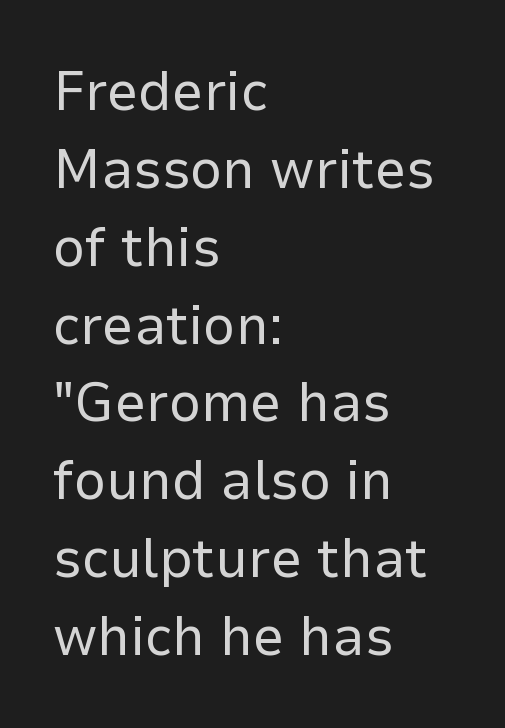
The image shows 56 px regular-weight sans-serif type, upright; set left-aligned, normal line spacing (1.39x), normal letter spacing, not underlined; low stroke contrast and a medium x-height.
